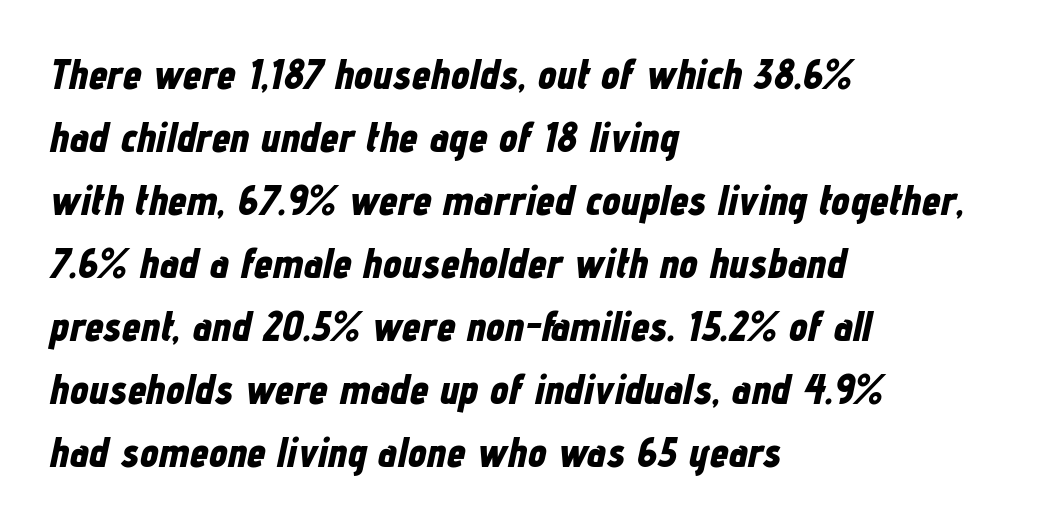
The image shows 42 px bold, condensed type, italic (leaning right); set left-aligned, normal line spacing (1.5x), normal letter spacing, not underlined; low stroke contrast and a medium x-height.
